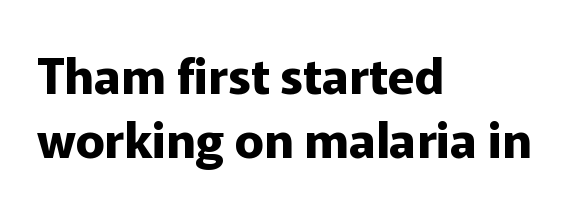
The image shows 49 px bold sans-serif type, upright; set left-aligned, normal line spacing (1.3x), normal letter spacing, not underlined; low stroke contrast and a medium x-height.
